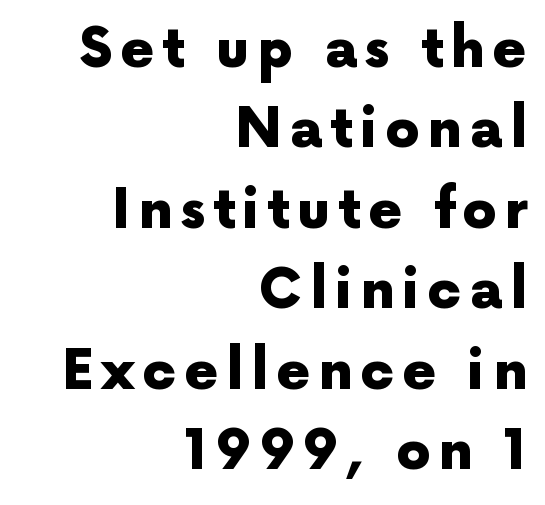
Here the designer chose a conventional face with non-uniform glyph widths. Reading down the column, the eye jumps a familiar distance to each next line. The face used here has the dense, thick strokes of a bold. The space directly below the letters is spotless. Ordinary non-slanted type is in use. These lines stack with their right ends in a neat column.
